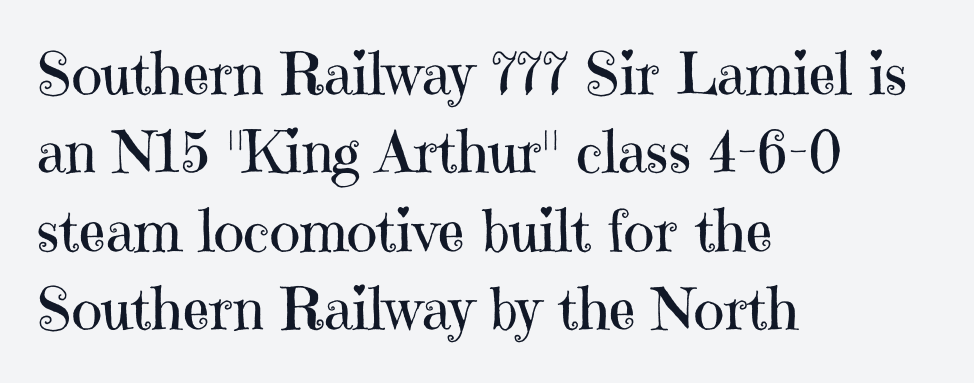
Q: Is the text bold? A: No.
Q: Is the text italic (slanted)? A: No, it is upright.
Q: Is the typeface a serif or a sans-serif typeface? A: Serif.
Q: Is the text underlined? A: No.
Q: How is the paragraph aligned? A: Left-aligned.
Q: Is the spacing between letters normal or unusually wide? A: Normal.
Q: Is the spacing between lines tight, normal or loose? A: Normal.
Q: Width (condensed, normal, or wide)? A: Normal.
Q: Stroke contrast? A: High.
Q: x-height? A: Medium.
Q: Monospaced? A: No.
